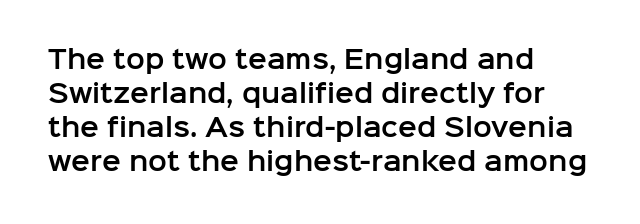
Q: Is the text italic (slanted)? A: No, it is upright.
Q: Is the text underlined? A: No.
Q: How is the paragraph aligned? A: Left-aligned.
Q: Is the spacing between letters normal or unusually wide? A: Normal.
Q: Is the spacing between lines tight, normal or loose? A: Normal.
